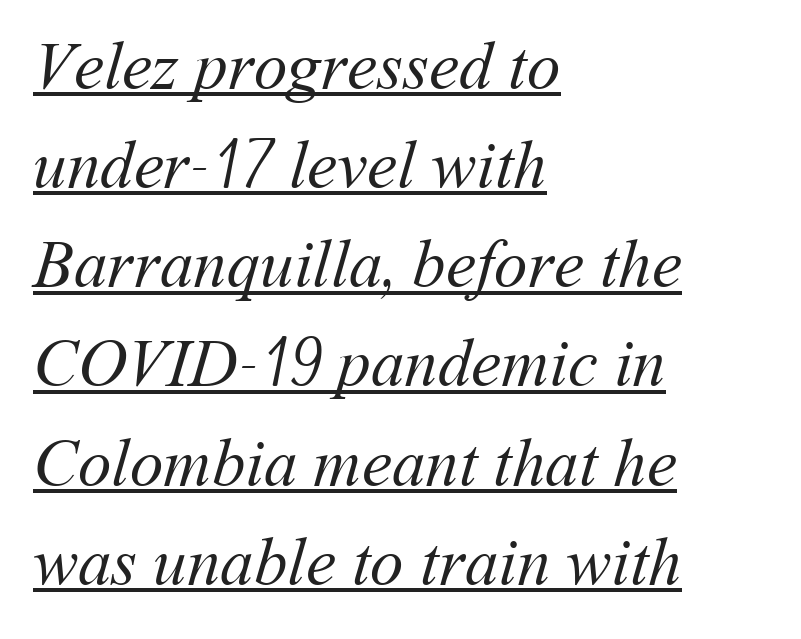
Here the designer chose a conventional face with non-uniform glyph widths. A baseline rule has been typeset under these characters. Is this a heavy cut? Hardly; it is regular or lighter. Observe the ordinary spacing: letters are neighbours, not strangers. Does the copy run flush right? No — it runs flush left. The lines sit at an ordinary, default distance from one another.
